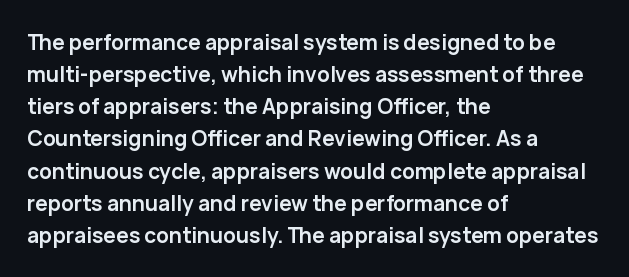
The image shows 21 px bold type, upright; set left-aligned, normal line spacing (1.53x), normal letter spacing, not underlined.
